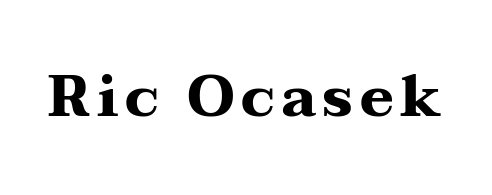
Q: Is the text bold? A: Yes.
Q: Is the text italic (slanted)? A: No, it is upright.
Q: Is the typeface a serif or a sans-serif typeface? A: Serif.
Q: Is the text underlined? A: No.
Q: Width (condensed, normal, or wide)? A: Wide.
Q: Stroke contrast? A: Medium.
Q: x-height? A: Medium.
Q: Monospaced? A: No.
